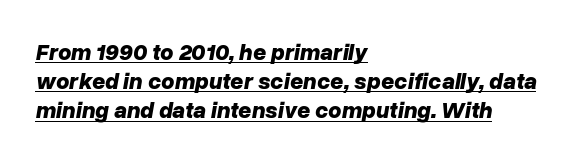
Glance below the letters and you will spot a drawn line. Each line starts at the same left margin while the right side varies. The space between consecutive lines is moderate. Is the type slanted? Yes — the strokes lean at a clear angle.
